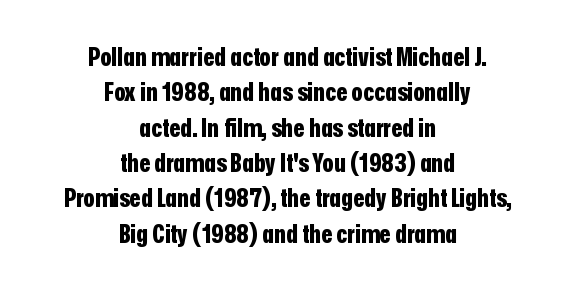
The image shows 26 px bold type, upright; set centered, normal line spacing (1.36x), normal letter spacing, not underlined.
